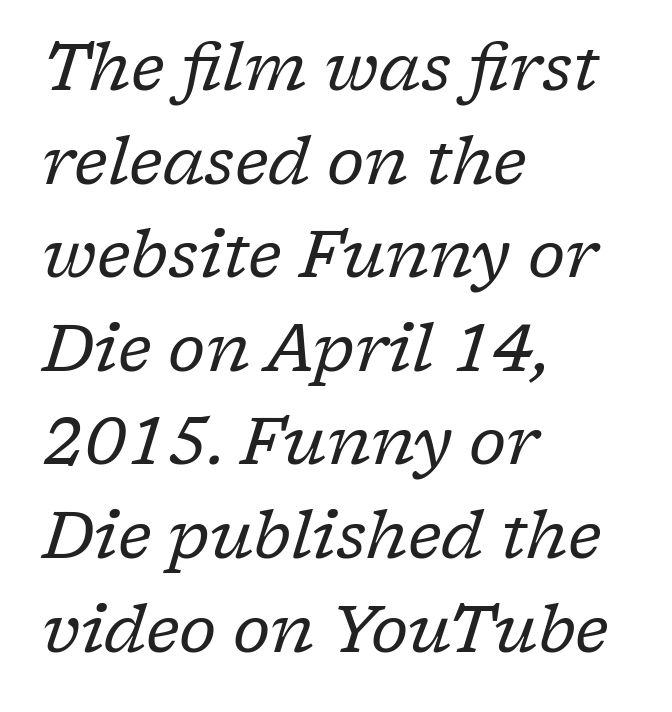
{"serif": "yes", "italic": "yes", "lean": "right", "slant_degrees": 17, "bold": "no", "weight": "regular", "width": "normal", "stroke_contrast": "low", "x_height": "medium", "monospaced": "no", "underline": "no", "align": "left", "line_spacing": "normal", "line_spacing_ratio": 1.44, "letter_spacing": "normal", "letter_spacing_em": 0.0, "glyph_px": 65}
